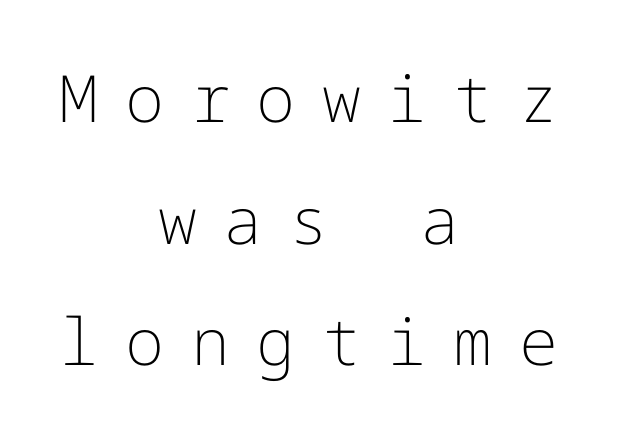
Q: Is the text bold? A: No.
Q: Is the text italic (slanted)? A: No, it is upright.
Q: Is the typeface a serif or a sans-serif typeface? A: Sans-serif.
Q: Is the text underlined? A: No.
Q: How is the paragraph aligned? A: Centered.
Q: Is the spacing between letters normal or unusually wide? A: Unusually wide.
Q: Width (condensed, normal, or wide)? A: Normal.
Q: Stroke contrast? A: Low.
Q: x-height? A: Medium.
